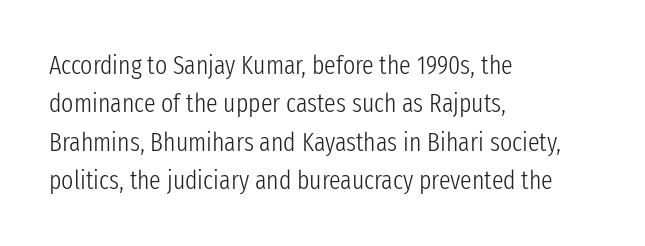
The image shows 26 px text type, upright; set left-aligned, normal line spacing (1.48x), normal letter spacing, not underlined.
